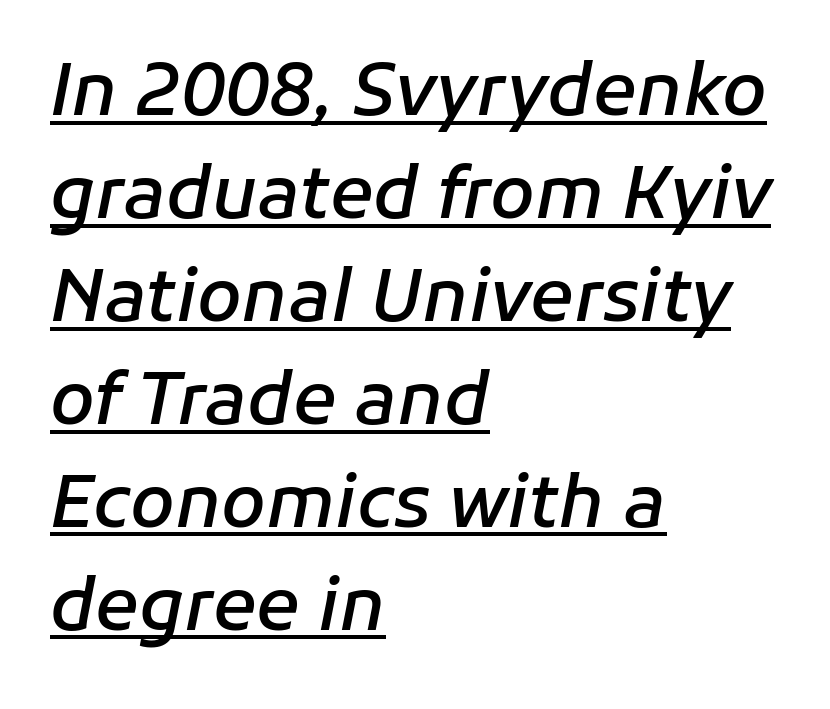
{"italic": "yes", "lean": "right", "slant_degrees": 11, "bold": "semi", "weight": "semibold", "width": "normal", "stroke_contrast": "low", "x_height": "medium", "monospaced": "no", "underline": "yes", "align": "left", "line_spacing": "normal", "line_spacing_ratio": 1.43, "letter_spacing": "normal", "letter_spacing_em": 0.0, "glyph_px": 72}
